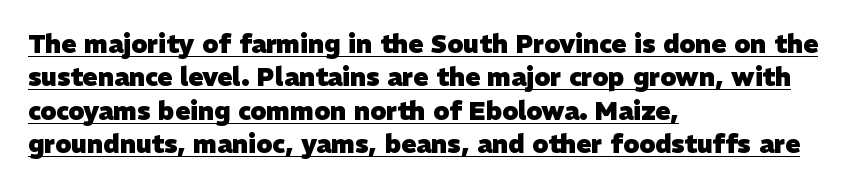
{"bold": "yes", "underline": "yes", "align": "left", "line_spacing": "normal", "line_spacing_ratio": 1.34, "letter_spacing": "normal", "letter_spacing_em": 0.0, "glyph_px": 25}
